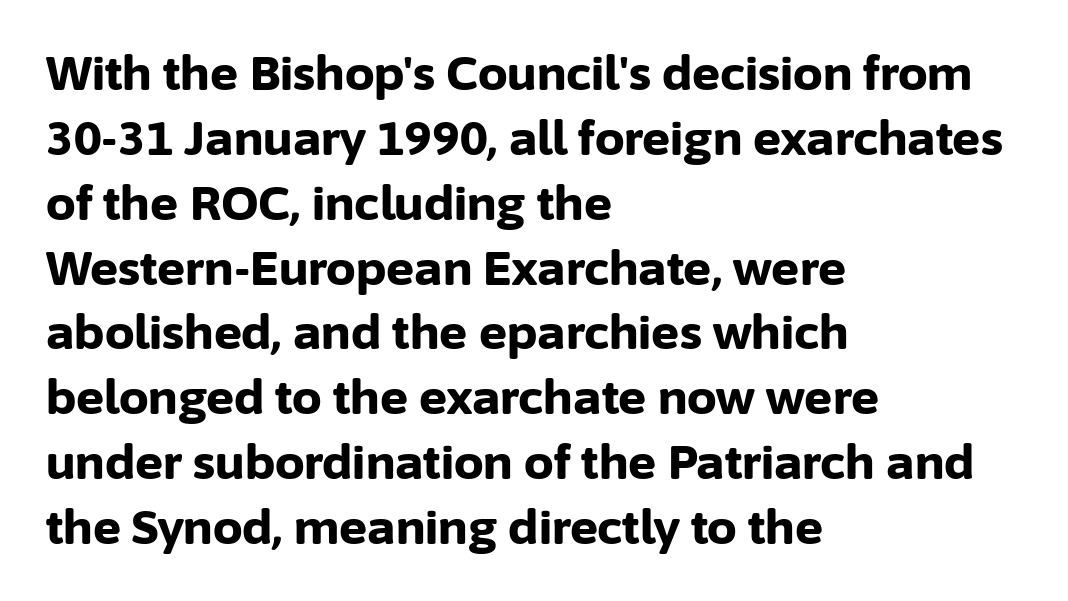
The image shows 47 px bold sans-serif type, upright; set left-aligned, normal line spacing (1.38x), normal letter spacing, not underlined; low stroke contrast and a medium x-height.
